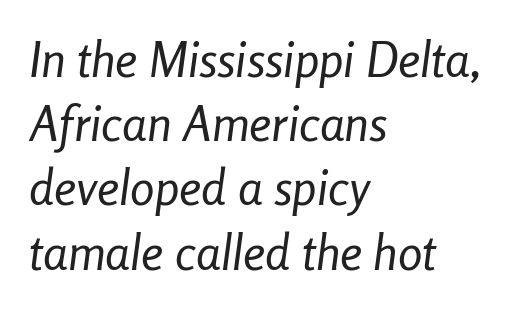
Nothing unusual about the tracking: characters are spaced as the font intends. Is this a fixed-width face? No — the glyphs have proportional, varying widths. These glyphs show unthickened strokes, regular width or finer. Clear beneath every line of the passage.
